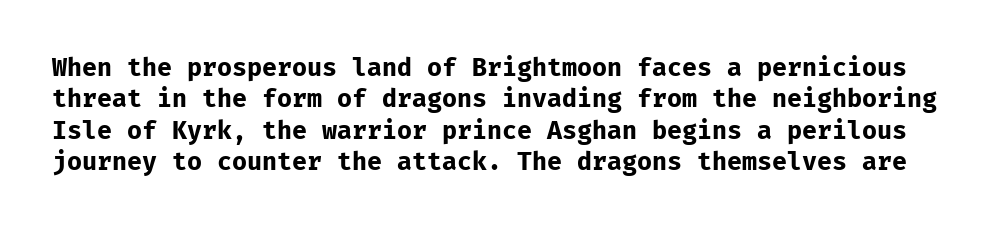
{"italic": "no", "bold": "yes", "underline": "no", "line_spacing": "normal", "line_spacing_ratio": 1.26, "letter_spacing": "normal", "letter_spacing_em": 0.0, "glyph_px": 25}
